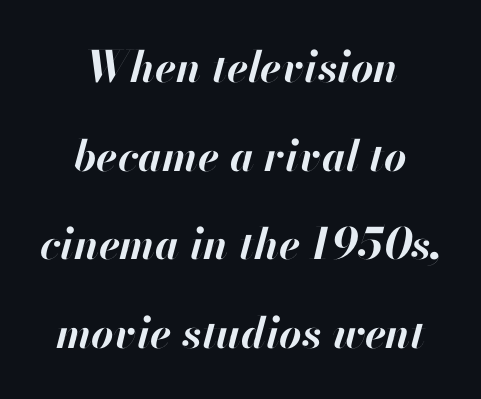
Horizontally, the lines are justified to the midpoint only. Here the designer chose a conventional face with non-uniform glyph widths. The type is set solid horizontally, with unmodified tracking. The glyphs have the mass of a bold cut.
